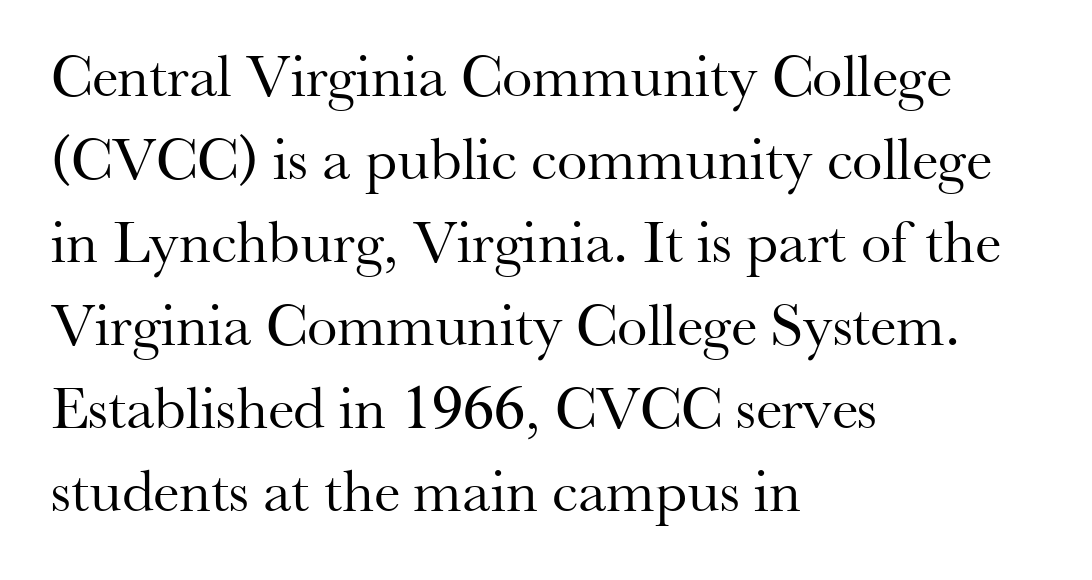
Q: Is the text bold? A: No.
Q: Is the text italic (slanted)? A: No, it is upright.
Q: Is the typeface a serif or a sans-serif typeface? A: Serif.
Q: Is the text underlined? A: No.
Q: How is the paragraph aligned? A: Left-aligned.
Q: Is the spacing between letters normal or unusually wide? A: Normal.
Q: Is the spacing between lines tight, normal or loose? A: Normal.
Q: Width (condensed, normal, or wide)? A: Normal.
Q: Stroke contrast? A: Medium.
Q: x-height? A: Small.
Q: Monospaced? A: No.
